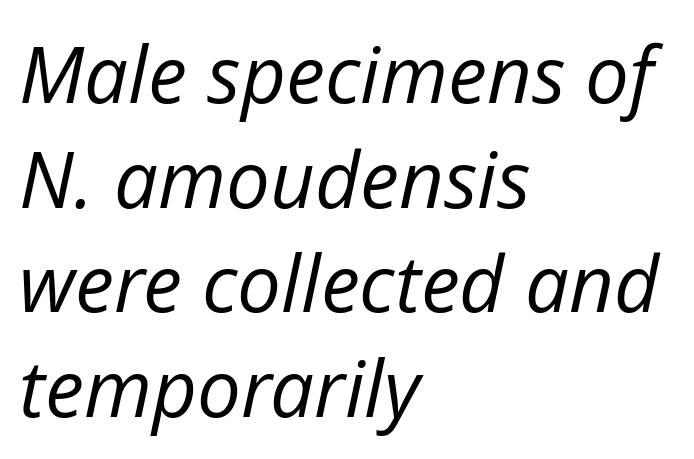
The typography opts for an oblique posture over an upright one. The lines sit at an ordinary, default distance from one another. Counters stay open thanks to moderate or lighter strokes. The rendering uses natural spacing where letterforms have individual widths. The paragraph has a hard left edge and a soft right edge. Words appear dense and cohesive because spacing is normal.
